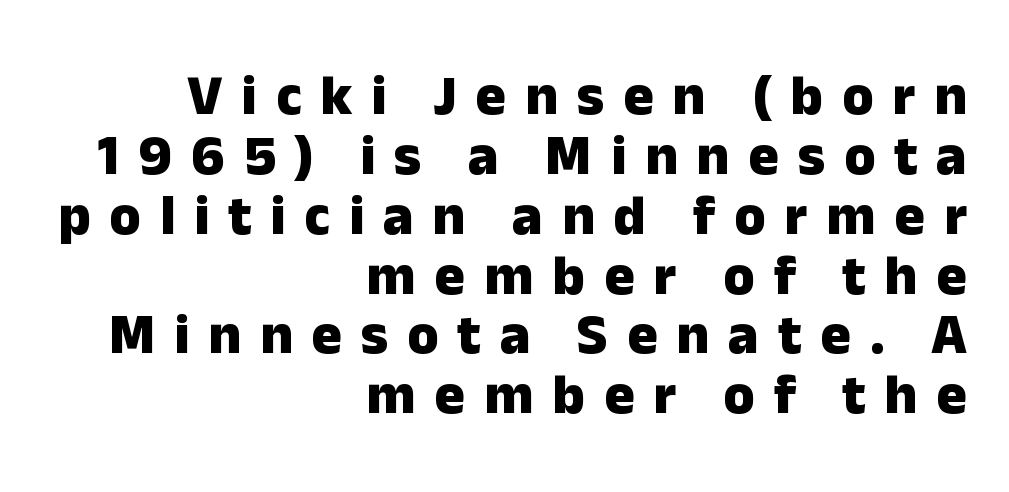
The image shows 57 px heavy sans-serif type, upright; set right-aligned, tight line spacing (1.05x), unusually wide letter spacing (+0.33 em), not underlined; low stroke contrast and a medium x-height.
